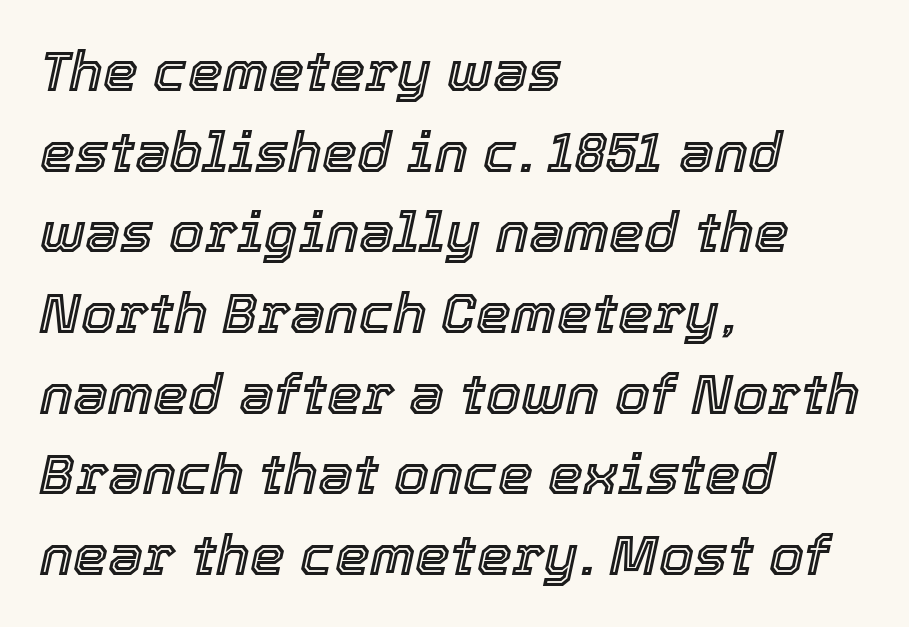
{"italic": "yes", "lean": "right", "slant_degrees": 12, "width": "normal", "x_height": "medium", "monospaced": "no", "underline": "no", "align": "left", "line_spacing": "normal", "line_spacing_ratio": 1.44, "letter_spacing": "normal", "letter_spacing_em": 0.0, "glyph_px": 56}
